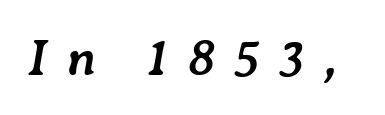
Students, note that the glyphs here are deliberately spaced far apart. Would a proofreader flag this as italicized? Yes. Letters rest on an invisible, unmarked baseline. In terms of weight, the rendering is a true, heavy bold. The face used here is proportionally spaced, like ordinary book or web type.
